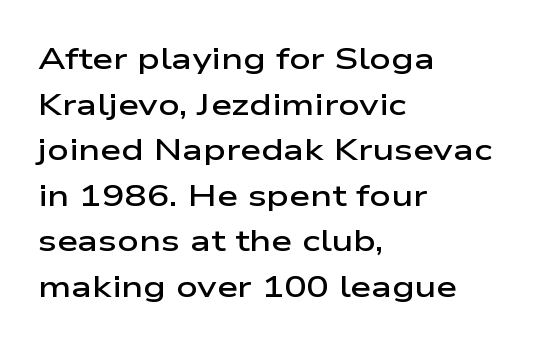
{"serif": "no", "italic": "no", "bold": "semi", "weight": "semibold", "width": "wide", "stroke_contrast": "low", "x_height": "medium", "monospaced": "no", "underline": "no", "align": "left", "line_spacing": "normal", "line_spacing_ratio": 1.52, "letter_spacing": "normal", "letter_spacing_em": 0.0, "glyph_px": 30}
